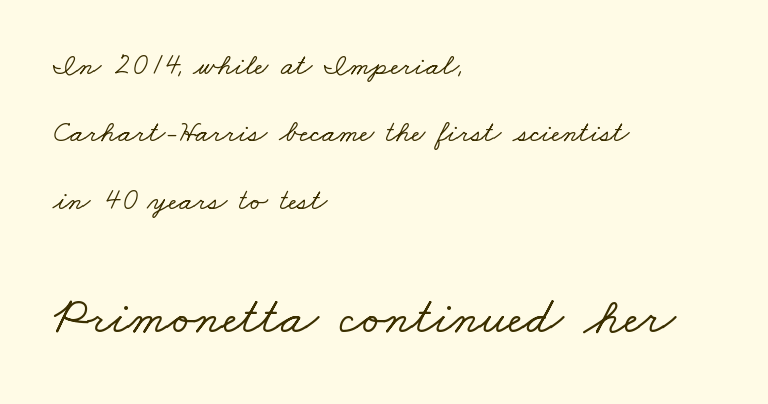
The image shows 52 px wide serif type; set left-aligned, loose line spacing (2.25x), normal letter spacing, not underlined; the second (bottom) block is 1.73x larger; low stroke contrast and a small x-height.
